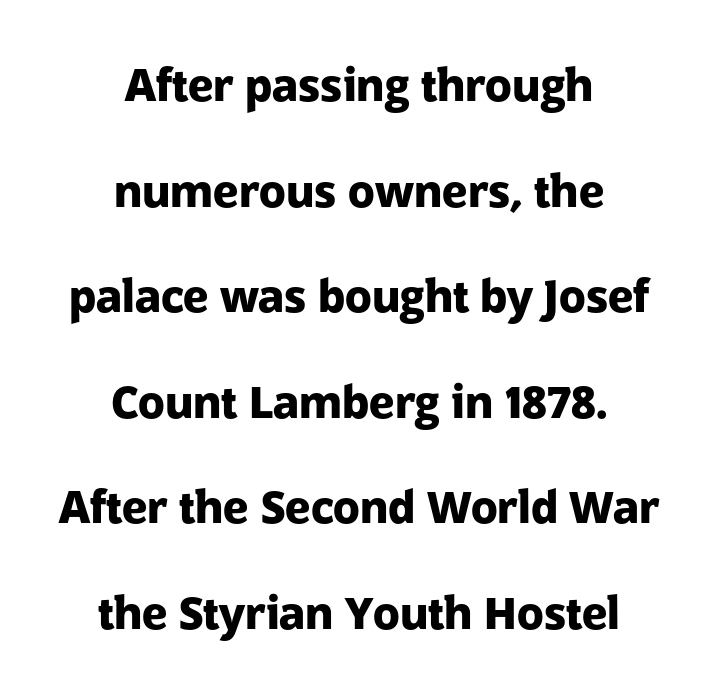
The image shows 44 px heavy sans-serif type, upright; set centered, loose line spacing (2.4x), normal letter spacing, not underlined; low stroke contrast and a medium x-height.
